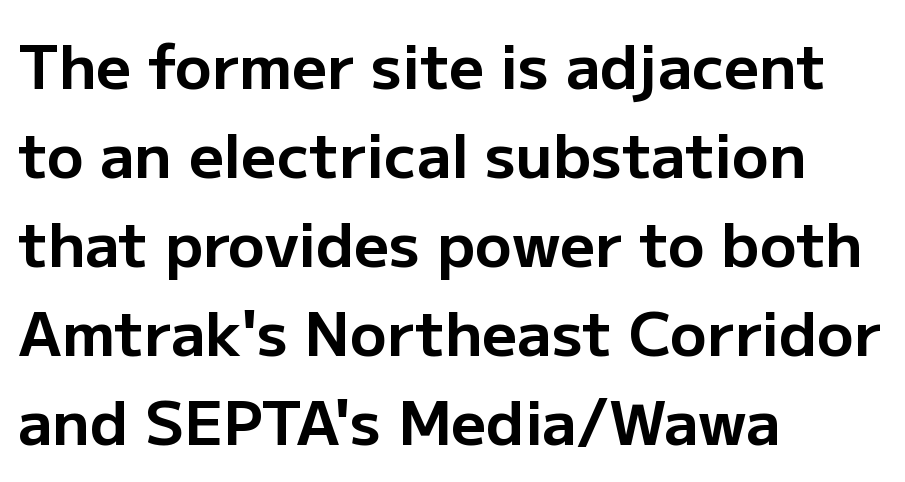
{"serif": "no", "italic": "no", "bold": "yes", "weight": "bold", "width": "normal", "stroke_contrast": "low", "x_height": "medium", "monospaced": "no", "underline": "no", "align": "left", "line_spacing": "normal", "line_spacing_ratio": 1.46, "letter_spacing": "normal", "letter_spacing_em": 0.0, "glyph_px": 61}
